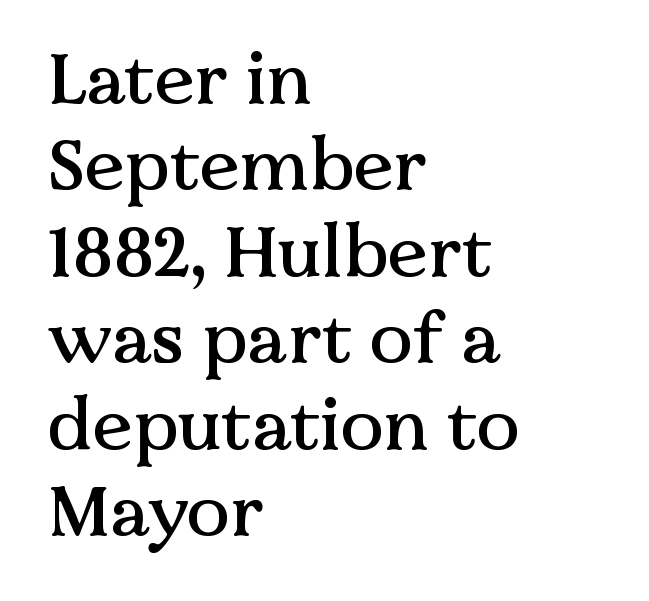
It's the straight-up-and-down kind of type. These lines are rendered in a variable-pitch font. In CSS terms this would be text-align: left. The string is rendered with underlining switched off. There is no visible air inserted between adjacent glyphs. Examine the stroke ends and you'll spot serifs.
